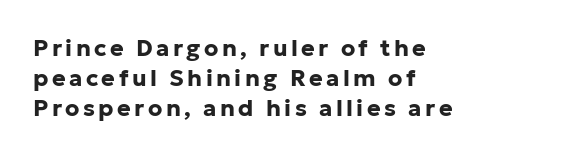
The image shows 23 px bold type, upright; set left-aligned, normal line spacing (1.31x), not underlined.
